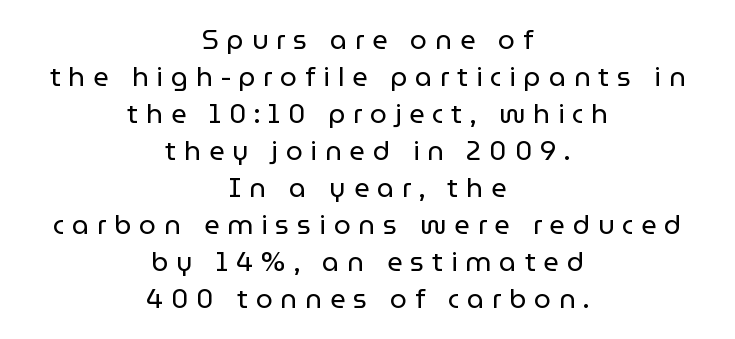
Q: Is the text bold? A: No.
Q: Is the text italic (slanted)? A: No, it is upright.
Q: Is the text underlined? A: No.
Q: How is the paragraph aligned? A: Centered.
Q: Is the spacing between letters normal or unusually wide? A: Unusually wide.
Q: Is the spacing between lines tight, normal or loose? A: Normal.
